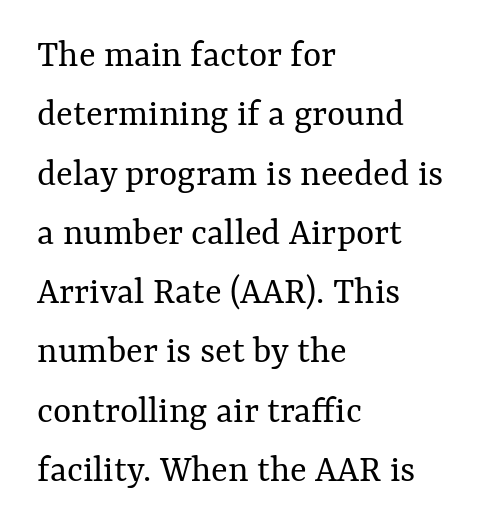
{"italic": "no", "bold": "no", "weight": "regular", "width": "normal", "stroke_contrast": "medium", "x_height": "medium", "monospaced": "no", "underline": "no", "align": "left", "line_spacing": "normal", "line_spacing_ratio": 1.52, "letter_spacing": "normal", "letter_spacing_em": 0.0, "glyph_px": 39}
